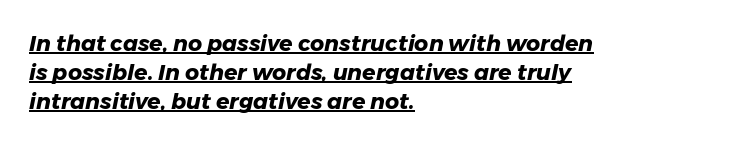
Q: Is the text bold? A: Yes.
Q: Is the text italic (slanted)? A: Yes, it leans right by about 11 degrees.
Q: Is the text underlined? A: Yes.
Q: How is the paragraph aligned? A: Left-aligned.
Q: Is the spacing between letters normal or unusually wide? A: Normal.
Q: Is the spacing between lines tight, normal or loose? A: Normal.
